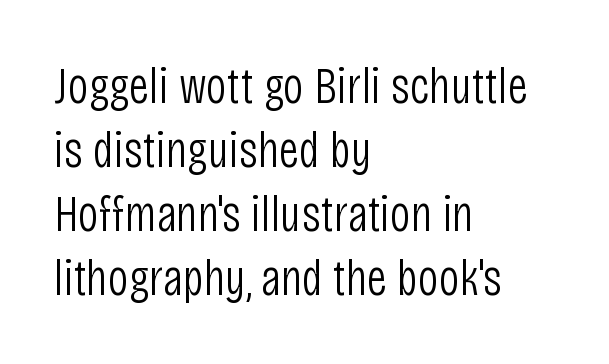
{"serif": "no", "italic": "no", "bold": "no", "weight": "light", "width": "condensed", "stroke_contrast": "low", "x_height": "large", "monospaced": "no", "underline": "no", "align": "left", "line_spacing_ratio": 1.23, "letter_spacing": "normal", "letter_spacing_em": 0.0, "glyph_px": 52}
